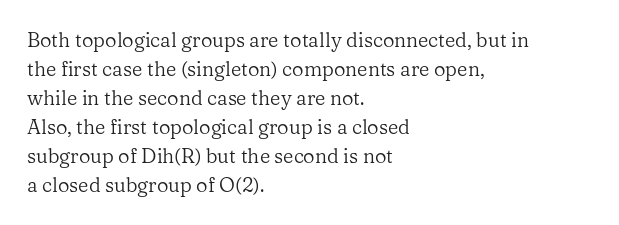
{"italic": "no", "bold": "no", "underline": "no", "align": "left", "line_spacing": "normal", "line_spacing_ratio": 1.45, "letter_spacing": "normal", "letter_spacing_em": 0.0, "glyph_px": 20}
